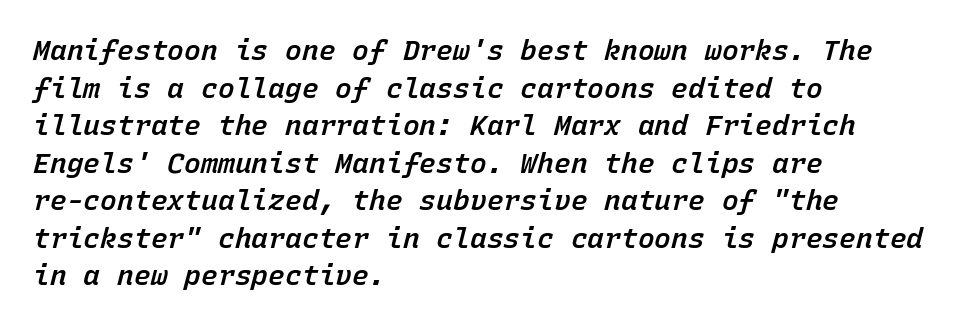
{"italic": "yes", "lean": "right", "slant_degrees": 15, "bold": "semi", "weight": "semibold", "width": "normal", "stroke_contrast": "low", "x_height": "medium", "monospaced": "yes", "underline": "no", "align": "left", "line_spacing": "normal", "line_spacing_ratio": 1.34, "letter_spacing": "normal", "letter_spacing_em": 0.0, "glyph_px": 28}
